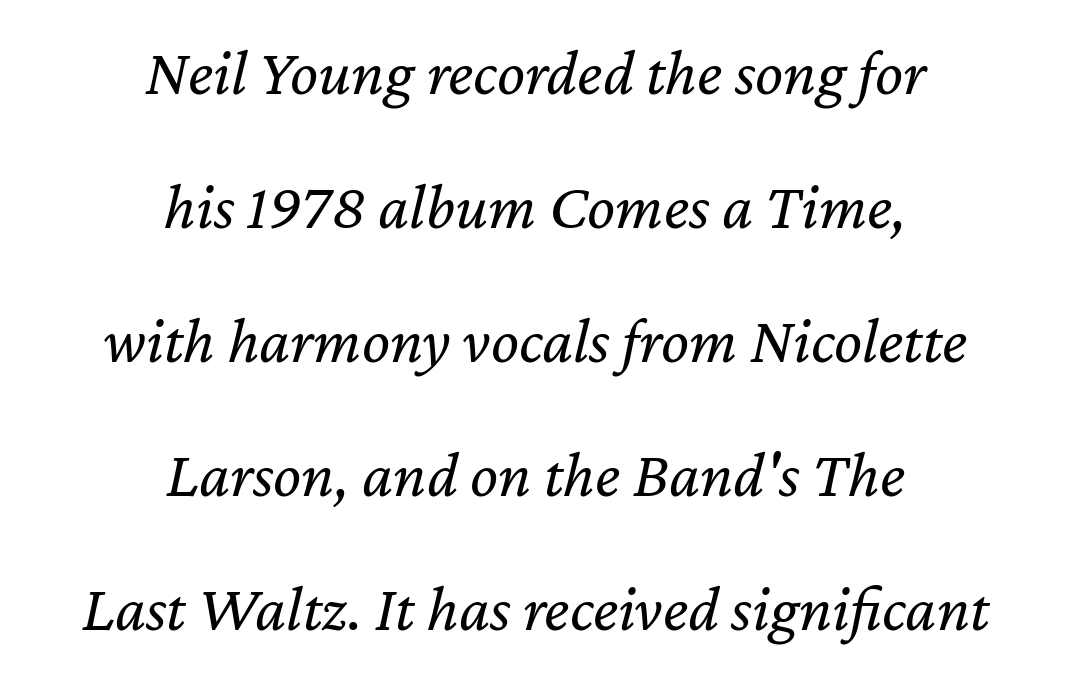
The image shows 66 px regular-weight type, italic (leaning right); set centered, loose line spacing (2.03x), normal letter spacing, not underlined; low stroke contrast and a medium x-height.
